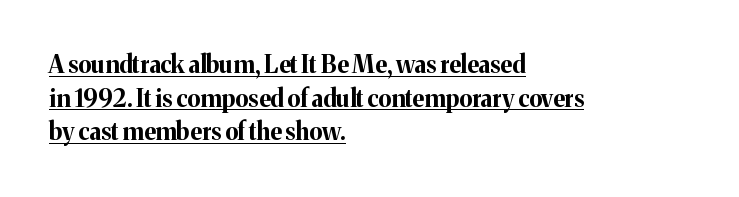
The image shows 24 px bold type, upright; set left-aligned, normal line spacing (1.4x), normal letter spacing, underlined.
